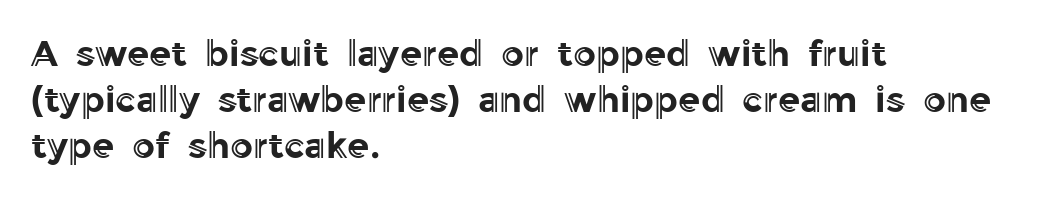
Q: Is the text italic (slanted)? A: No, it is upright.
Q: Is the text underlined? A: No.
Q: How is the paragraph aligned? A: Left-aligned.
Q: Is the spacing between letters normal or unusually wide? A: Normal.
Q: Is the spacing between lines tight, normal or loose? A: Normal.
Q: Width (condensed, normal, or wide)? A: Normal.
Q: x-height? A: Medium.
Q: Monospaced? A: No.
